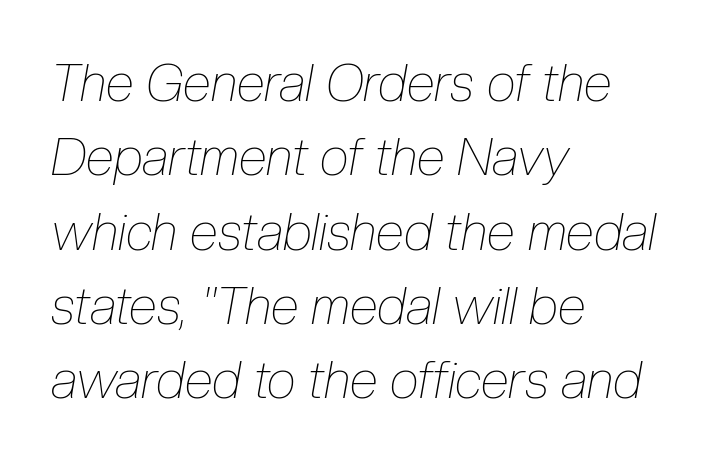
Q: Is the text bold? A: No.
Q: Is the text italic (slanted)? A: Yes, it leans right by about 10 degrees.
Q: Is the text underlined? A: No.
Q: How is the paragraph aligned? A: Left-aligned.
Q: Is the spacing between letters normal or unusually wide? A: Normal.
Q: Is the spacing between lines tight, normal or loose? A: Normal.
Q: Width (condensed, normal, or wide)? A: Condensed.
Q: Stroke contrast? A: Low.
Q: x-height? A: Medium.
Q: Monospaced? A: No.
